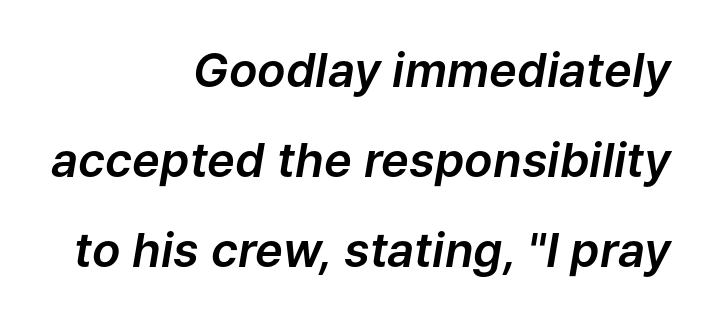
Q: Is the text italic (slanted)? A: Yes, it leans right by about 9 degrees.
Q: Is the text underlined? A: No.
Q: How is the paragraph aligned? A: Right-aligned.
Q: Is the spacing between letters normal or unusually wide? A: Normal.
Q: Is the spacing between lines tight, normal or loose? A: Loose.
Q: Width (condensed, normal, or wide)? A: Normal.
Q: Stroke contrast? A: Low.
Q: x-height? A: Medium.
Q: Monospaced? A: No.
